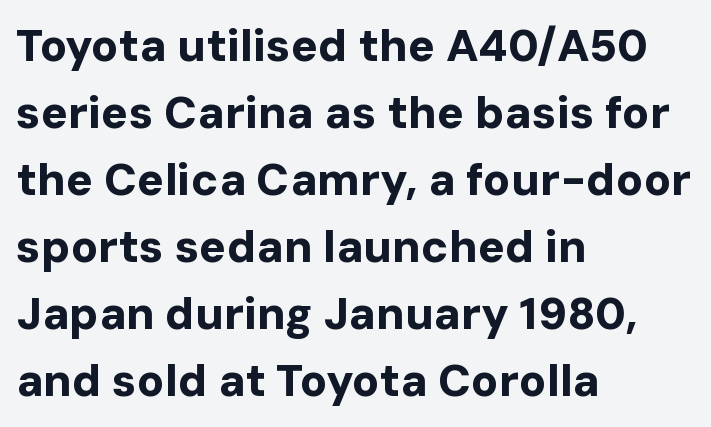
The face used here is proportionally spaced, like ordinary book or web type. Italic? Not at all — the glyphs are vertical. Alignment: flush left. In terms of letterform style, serifs are entirely absent. Look at the stroke-to-counter ratio: heavy, a bold. Vertical spacing — default.
